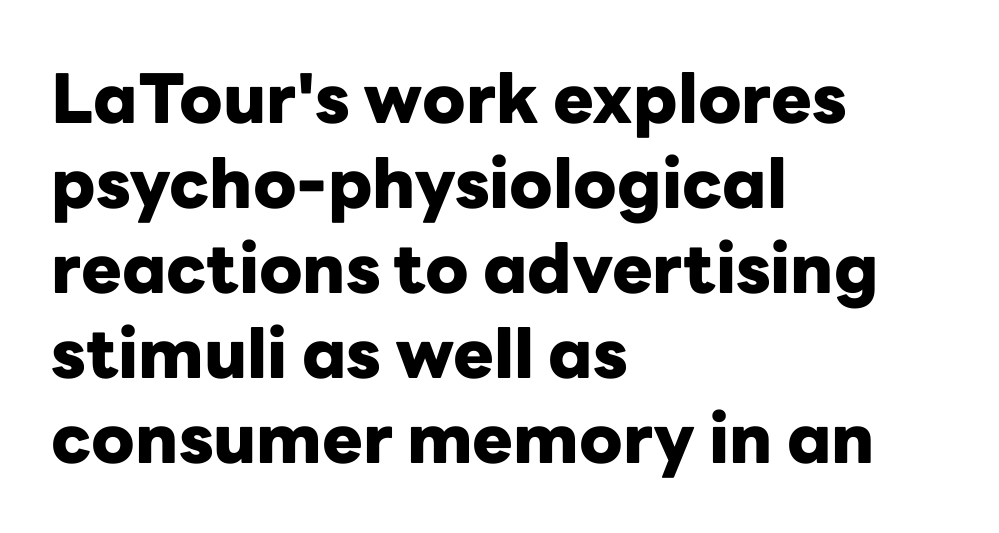
{"serif": "no", "italic": "no", "bold": "yes", "weight": "heavy", "width": "normal", "stroke_contrast": "low", "x_height": "medium", "monospaced": "no", "underline": "no", "align": "left", "line_spacing": "normal", "line_spacing_ratio": 1.25, "letter_spacing": "normal", "letter_spacing_em": 0.0, "glyph_px": 68}
